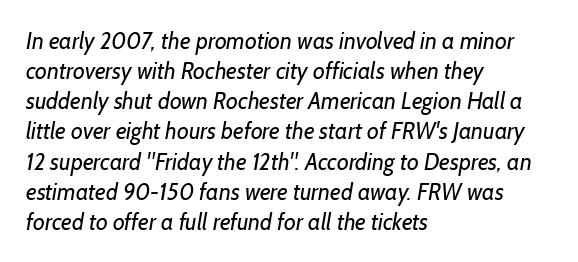
{"bold": "no", "underline": "no", "align": "left", "line_spacing": "normal", "line_spacing_ratio": 1.31, "letter_spacing": "normal", "letter_spacing_em": 0.0, "glyph_px": 23}
